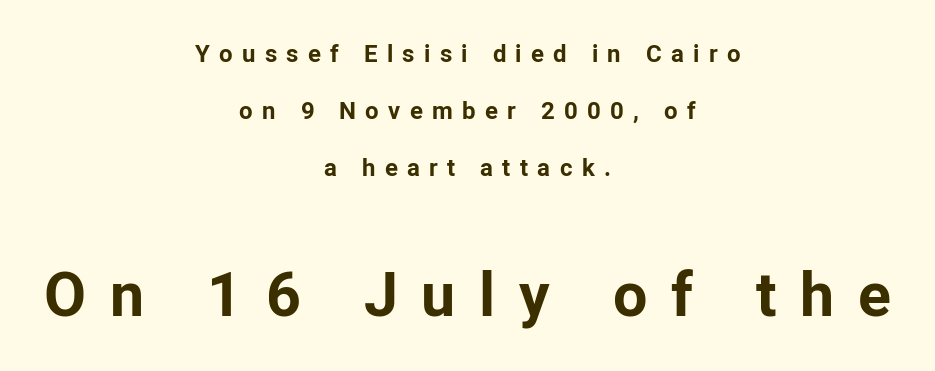
Q: Is the text bold? A: Yes.
Q: Is the text italic (slanted)? A: No, it is upright.
Q: Is the typeface a serif or a sans-serif typeface? A: Sans-serif.
Q: Is the text underlined? A: No.
Q: How is the paragraph aligned? A: Centered.
Q: Is the spacing between letters normal or unusually wide? A: Unusually wide.
Q: Is the spacing between lines tight, normal or loose? A: Loose.
Q: Which block of text is set in a larger size, the first (top) or the second (bottom)? A: The second (bottom) one.
Q: Width (condensed, normal, or wide)? A: Normal.
Q: Stroke contrast? A: Low.
Q: x-height? A: Medium.
Q: Monospaced? A: No.
